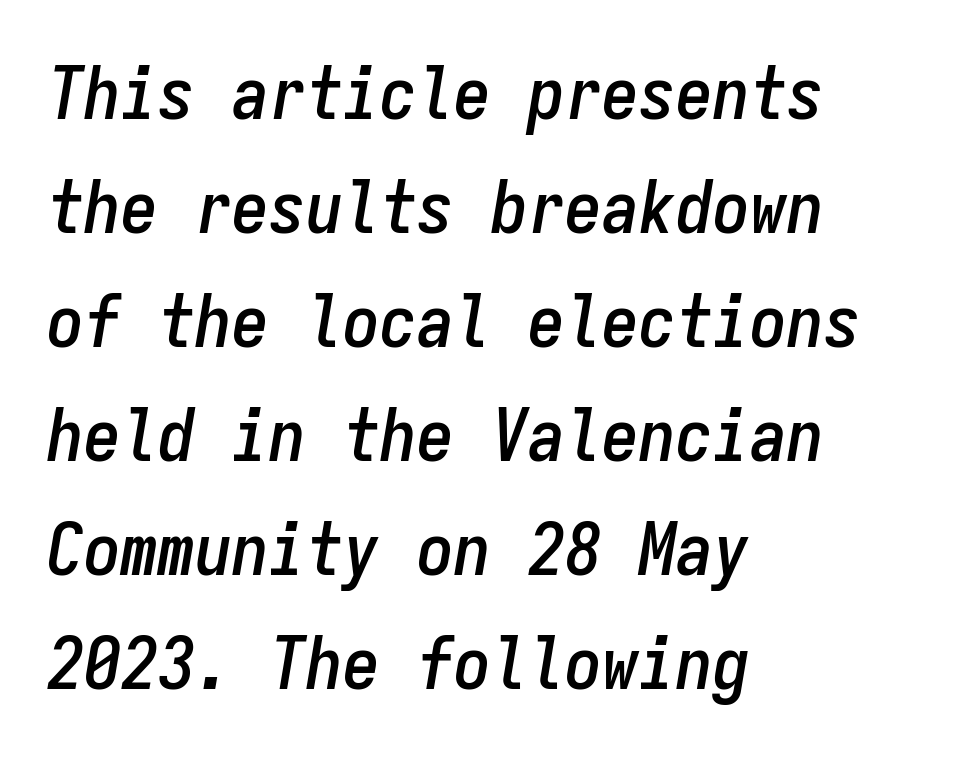
The image shows 74 px condensed type, italic (leaning right), monospaced; set left-aligned, normal line spacing (1.54x), normal letter spacing, not underlined; low stroke contrast and a medium x-height.
